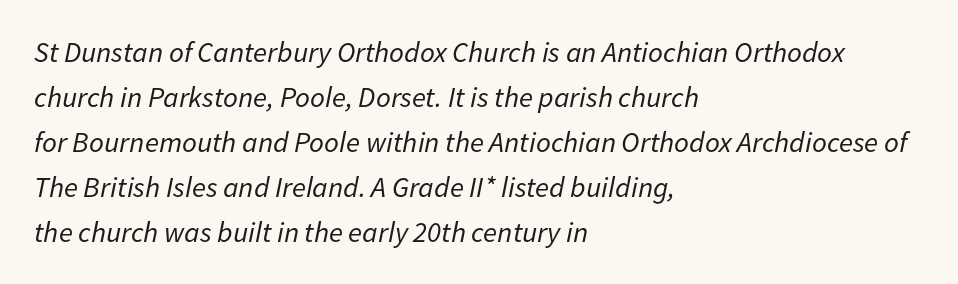
The passage shown stacks its lines at a standard gap. Each letter keeps its own natural width here, so spacing adapts to shape. Short note: letters normally spaced. Honestly, there is no underline to notice here at all. The font is comparable to plain body text, perhaps lighter. In terms of posture, this sample is oblique.
